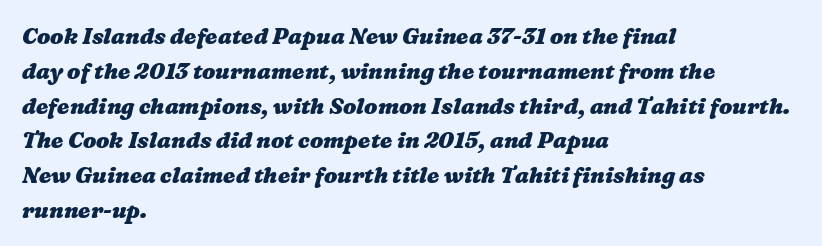
This rendering features lettering with no underline. The passage shown is emphatically bold. Compared with typical body copy, the letter spacing here is the same. Is the block centered? No — it sits flush against the left margin. This block has exactly the height ordinary leading produces.
